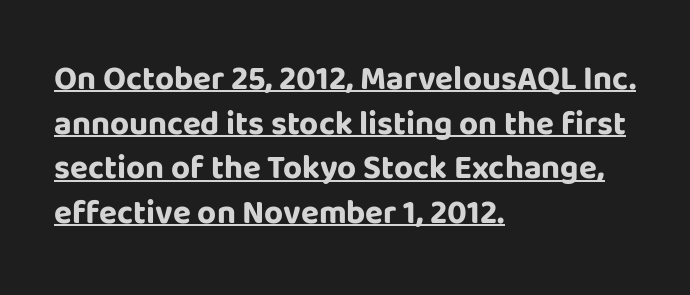
This sample uses an upright cut, with every glyph sitting square on the baseline. Baseline-to-baseline distance is the conventional proportion of letter height. Letter spacing: default. The passage shown is typed in a proportional face where columns would drift.
